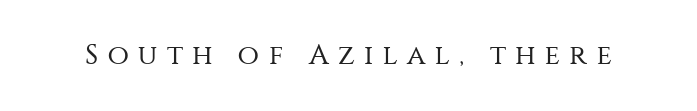
The image shows 28 px regular-weight sans-serif type, upright; set unusually wide letter spacing (+0.33 em), not underlined; medium stroke contrast and a large x-height.
